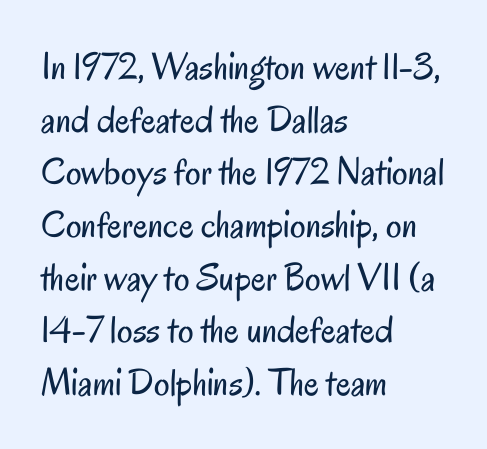
A bare baseline throughout the passage. The lines in this sample share a left origin and differ only in where they stop. The space between consecutive lines is moderate. Varying glyph widths throughout — classic text-font behaviour. This sample uses an upright cut, with every glyph sitting square on the baseline. The characters display no serif detailing; their extremities are plain.
